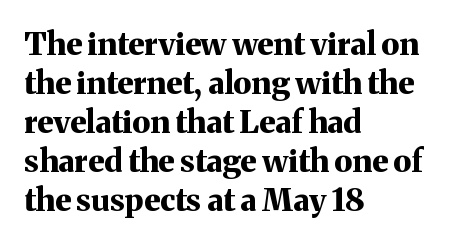
The strip under each line holds only bare page. Is there much room between lines? A standard amount, neither cramped nor airy. The letters advance in unequal steps, a hallmark of proportional type. This is roman type, the default non-slanted kind. A full-strength bold gives these letters their thick strokes. Short note: letters normally spaced.
